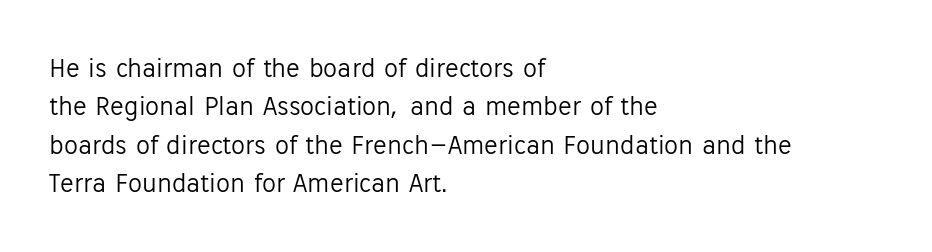
Q: Is the text bold? A: No.
Q: Is the text italic (slanted)? A: No, it is upright.
Q: Is the typeface a serif or a sans-serif typeface? A: Sans-serif.
Q: Is the text underlined? A: No.
Q: How is the paragraph aligned? A: Left-aligned.
Q: Is the spacing between letters normal or unusually wide? A: Normal.
Q: Is the spacing between lines tight, normal or loose? A: Normal.
Q: Width (condensed, normal, or wide)? A: Normal.
Q: Stroke contrast? A: Low.
Q: x-height? A: Medium.
Q: Monospaced? A: No.
